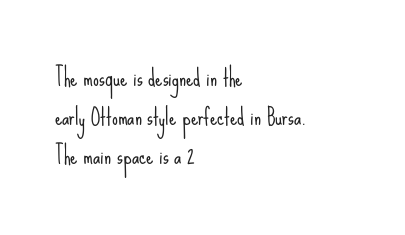
The image shows 23 px text type, upright; set left-aligned, normal line spacing (1.7x), normal letter spacing, not underlined.
